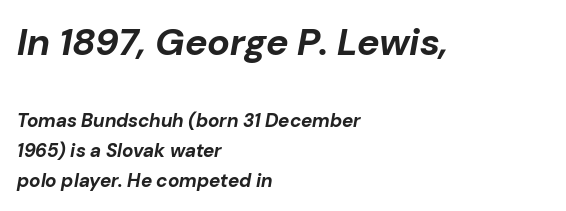
{"italic": "yes", "lean": "right", "slant_degrees": 10, "bold": "yes", "weight": "bold", "width": "normal", "stroke_contrast": "low", "x_height": "medium", "monospaced": "no", "underline": "no", "align": "left", "line_spacing": "normal", "line_spacing_ratio": 1.59, "letter_spacing": "normal", "letter_spacing_em": 0.0, "larger_block": "first", "size_ratio": 2.0, "glyph_px": 38}
